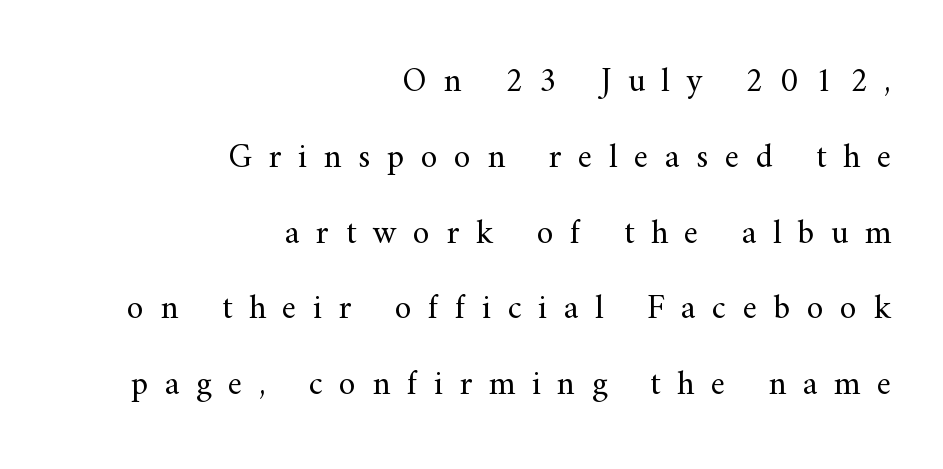
The image shows 34 px regular-weight serif type, upright; set right-aligned, loose line spacing (2.23x), unusually wide letter spacing (+0.49 em), not underlined; medium stroke contrast and a small x-height.
